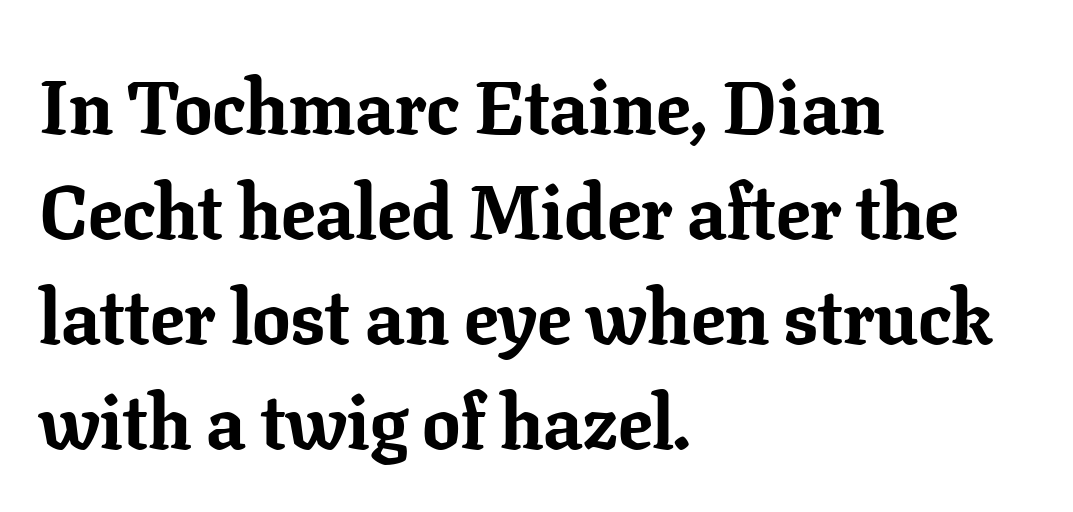
{"serif": "yes", "italic": "no", "bold": "yes", "weight": "bold", "width": "normal", "stroke_contrast": "low", "x_height": "medium", "monospaced": "no", "underline": "no", "align": "left", "line_spacing": "normal", "line_spacing_ratio": 1.38, "letter_spacing": "normal", "letter_spacing_em": 0.0, "glyph_px": 76}
